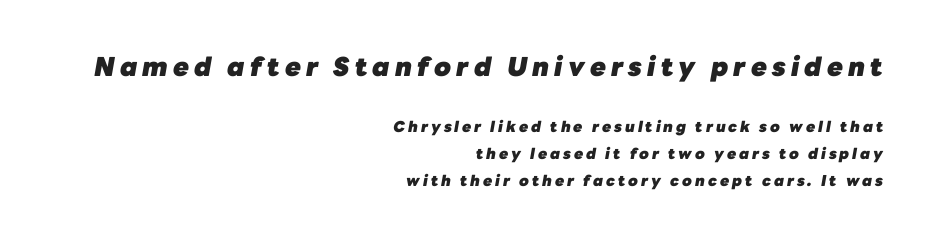
{"italic": "yes", "lean": "right", "slant_degrees": 10, "bold": "yes", "underline": "no", "align": "right", "line_spacing_ratio": 1.8, "letter_spacing": "wide", "letter_spacing_em": 0.2, "larger_block": "first", "size_ratio": 1.73, "glyph_px": 26}
